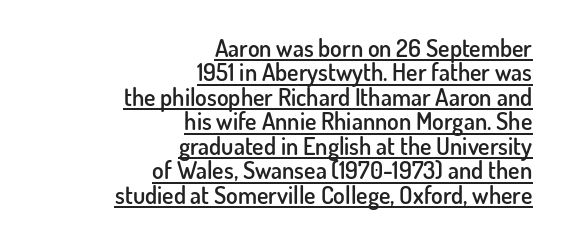
This is the in-between weight designers call semibold or demi. Summary of vertical rhythm: compact, with narrow interline spacing. Tracking here is standard; glyphs follow each other at the usual distance. A continuous stroke trails under the words, as in a hyperlink. The lettering stays uniformly vertical, giving the passage a roman look.
